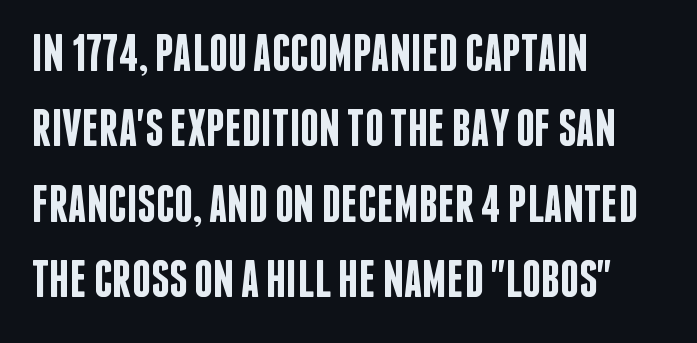
The image shows 52 px semibold, condensed sans-serif type, upright; set left-aligned, normal line spacing (1.45x), normal letter spacing, not underlined; low stroke contrast and a large x-height.
